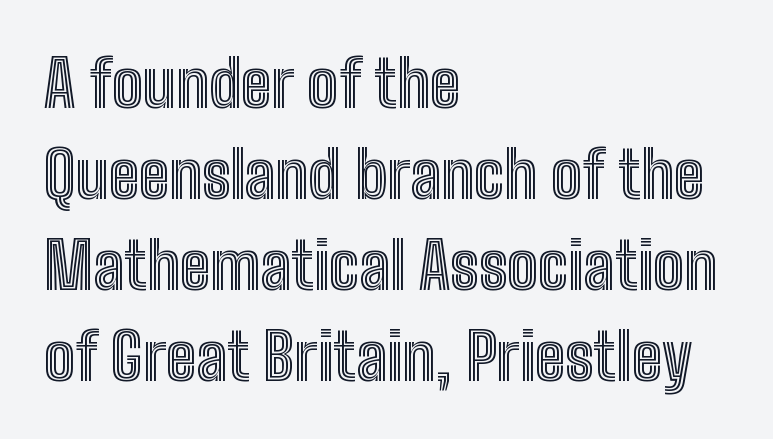
Q: Is the text italic (slanted)? A: No, it is upright.
Q: Is the text underlined? A: No.
Q: How is the paragraph aligned? A: Left-aligned.
Q: Is the spacing between letters normal or unusually wide? A: Normal.
Q: Is the spacing between lines tight, normal or loose? A: Normal.
Q: Width (condensed, normal, or wide)? A: Condensed.
Q: x-height? A: Medium.
Q: Monospaced? A: No.
